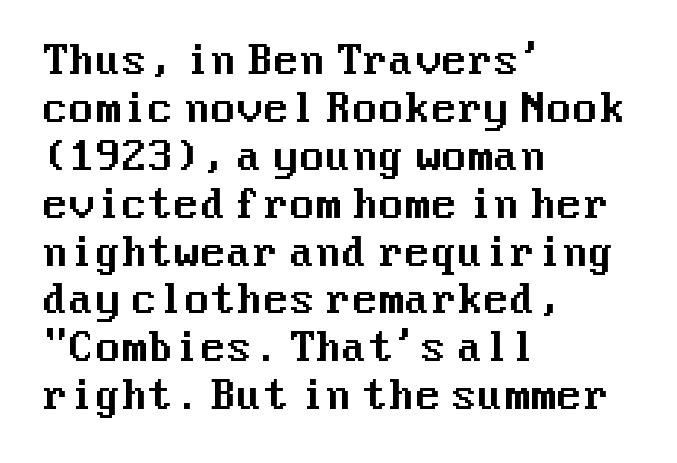
{"serif": "no", "italic": "no", "width": "normal", "stroke_contrast": "medium", "x_height": "medium", "underline": "no", "align": "left", "line_spacing": "normal", "line_spacing_ratio": 1.26, "letter_spacing": "normal", "letter_spacing_em": 0.0, "glyph_px": 38}
